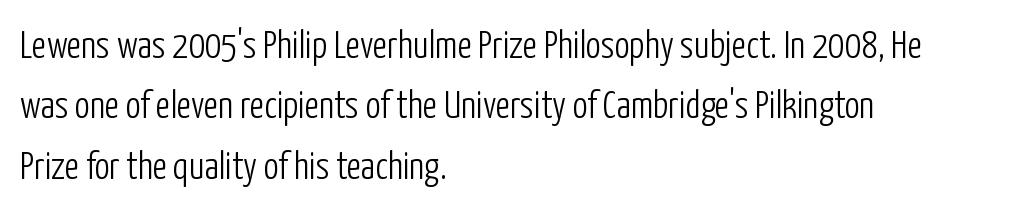
The image shows 38 px light, condensed sans-serif type, upright; set left-aligned, normal line spacing (1.59x), normal letter spacing, not underlined; low stroke contrast and a medium x-height.
